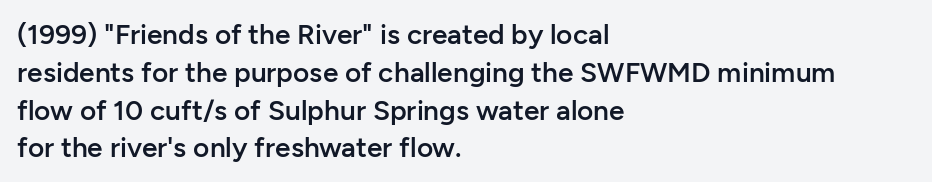
Rows of type keep a routine distance in the vertical direction. You could call the tracking neutral — neither tight nor loose. Leftover space on each line is placed entirely after the last word. Letterform terminals end flat and unadorned throughout the passage.
